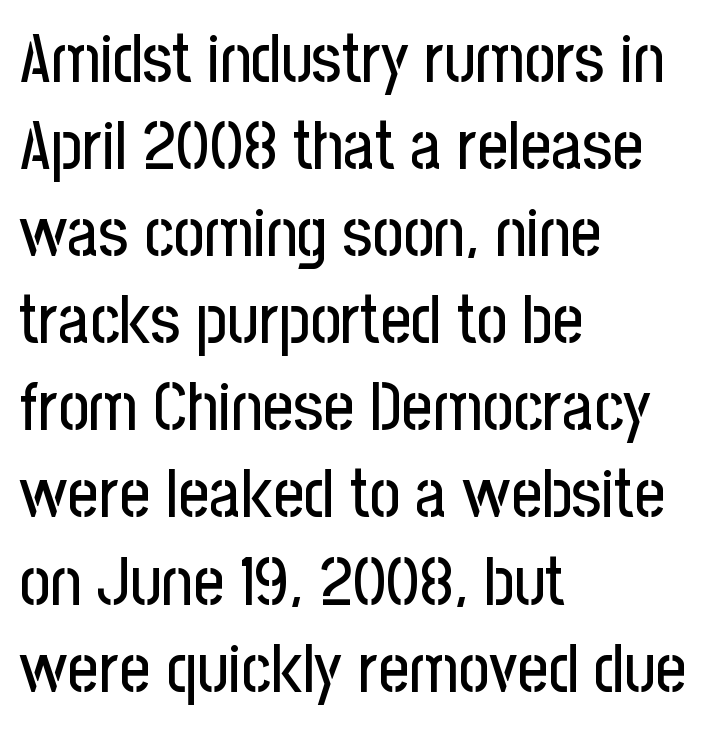
{"serif": "no", "italic": "no", "width": "condensed", "stroke_contrast": "low", "x_height": "medium", "monospaced": "no", "underline": "no", "align": "left", "line_spacing": "normal", "line_spacing_ratio": 1.3, "letter_spacing": "normal", "letter_spacing_em": 0.0, "glyph_px": 67}
